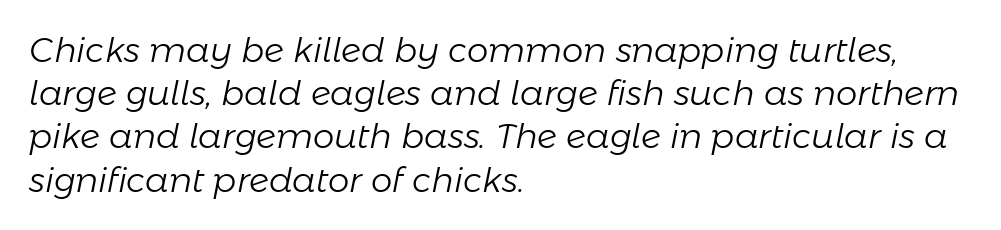
Q: Is the text bold? A: No.
Q: Is the text italic (slanted)? A: Yes, it leans right by about 11 degrees.
Q: Is the text underlined? A: No.
Q: How is the paragraph aligned? A: Left-aligned.
Q: Is the spacing between letters normal or unusually wide? A: Normal.
Q: Is the spacing between lines tight, normal or loose? A: Normal.
Q: Width (condensed, normal, or wide)? A: Normal.
Q: Stroke contrast? A: Low.
Q: x-height? A: Medium.
Q: Monospaced? A: No.
